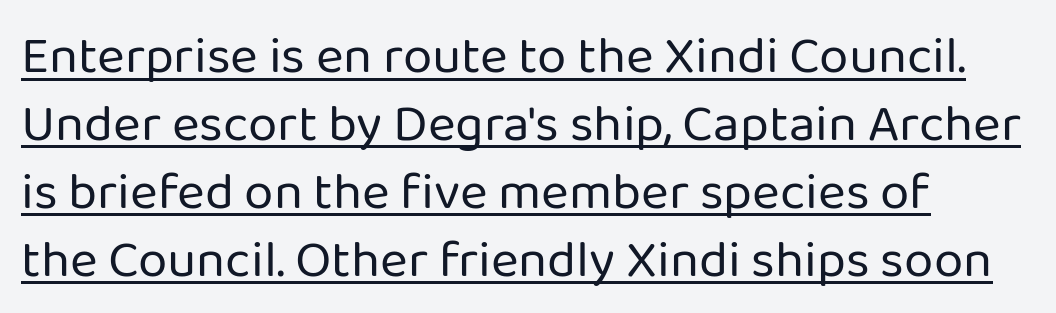
{"serif": "no", "italic": "no", "bold": "no", "weight": "regular", "width": "normal", "stroke_contrast": "low", "x_height": "medium", "monospaced": "no", "underline": "yes", "align": "left", "line_spacing": "normal", "line_spacing_ratio": 1.28, "letter_spacing": "normal", "letter_spacing_em": 0.0, "glyph_px": 53}
